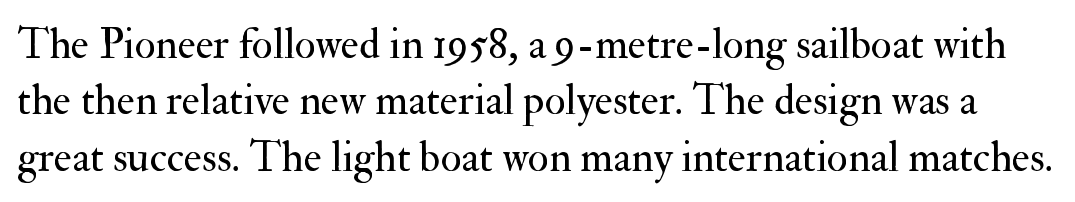
The image shows 43 px regular-weight serif type, upright; set normal line spacing (1.31x), normal letter spacing, not underlined; medium stroke contrast and a small x-height.
